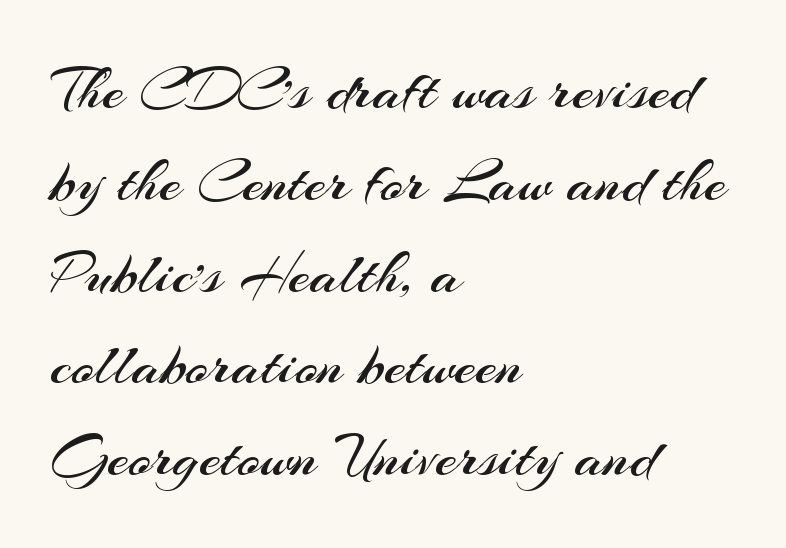
Q: Is the text bold? A: No.
Q: Is the text italic (slanted)? A: Yes.
Q: Is the typeface a serif or a sans-serif typeface? A: Sans-serif.
Q: Is the text underlined? A: No.
Q: How is the paragraph aligned? A: Left-aligned.
Q: Is the spacing between letters normal or unusually wide? A: Normal.
Q: Is the spacing between lines tight, normal or loose? A: Normal.
Q: Width (condensed, normal, or wide)? A: Normal.
Q: Stroke contrast? A: Medium.
Q: x-height? A: Small.
Q: Monospaced? A: No.
